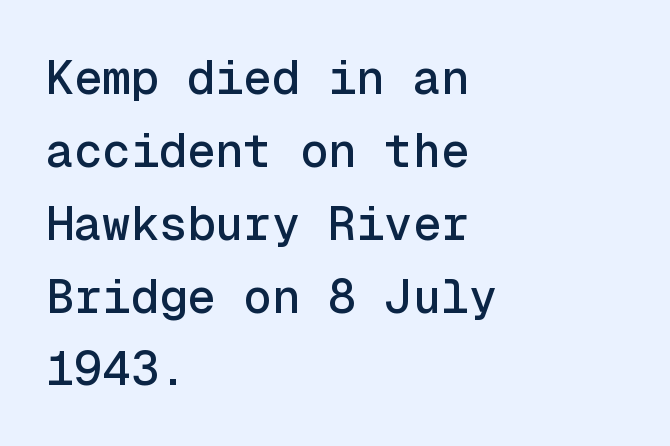
{"serif": "no", "italic": "no", "width": "normal", "x_height": "medium", "monospaced": "yes", "underline": "no", "align": "left", "line_spacing": "normal", "line_spacing_ratio": 1.55, "letter_spacing": "normal", "letter_spacing_em": 0.0, "glyph_px": 47}
